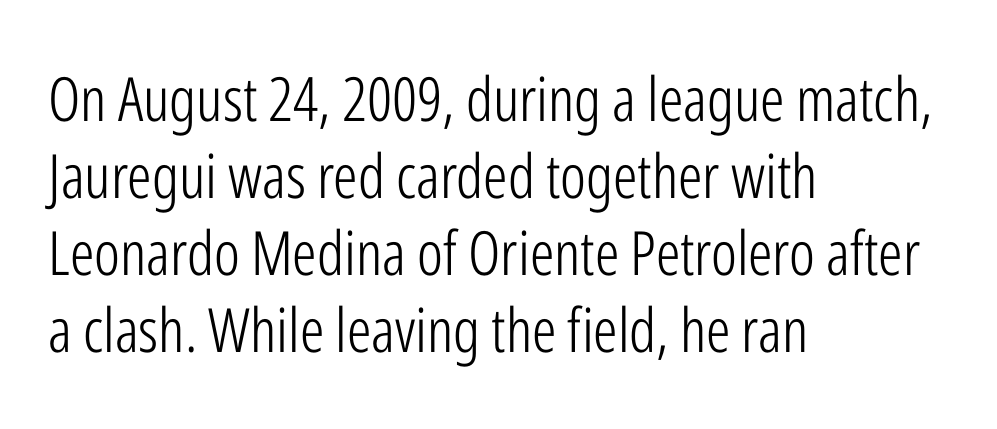
The image shows 61 px light, condensed sans-serif type, upright; set left-aligned, normal line spacing (1.26x), normal letter spacing, not underlined; low stroke contrast and a medium x-height.
